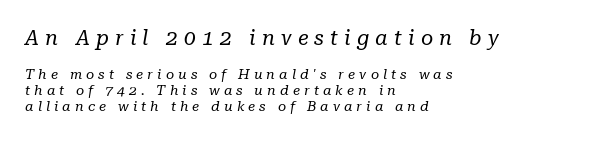
The image shows 21 px text type, italic (leaning right); set left-aligned, tight line spacing (1.15x), unusually wide letter spacing (+0.29 em), not underlined; the first (top) block is 1.5x larger.
